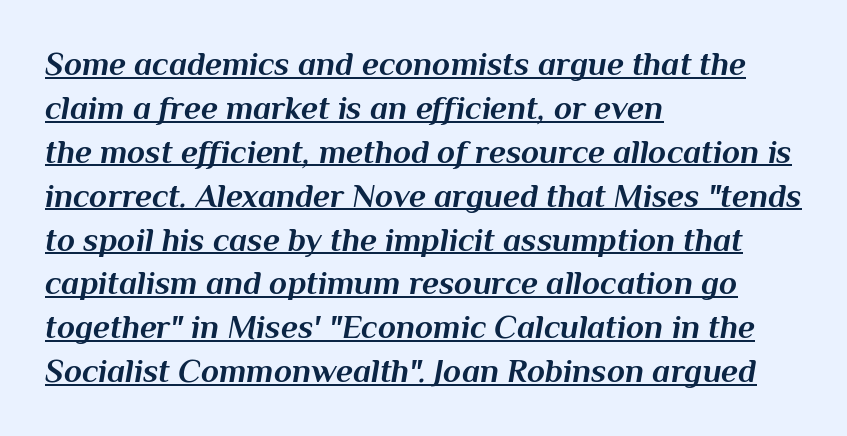
Observe the ordinary spacing: letters are neighbours, not strangers. Is this a fixed-width face? No — the glyphs have proportional, varying widths. Caption: multi-line text, flush left, ragged right. A baseline rule has been typeset under these characters. These lines carry a lot of weight — the face is fully bold. These lines sit exactly where default settings would place them.
